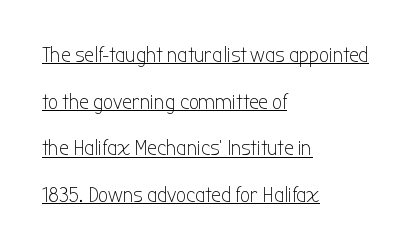
{"italic": "no", "bold": "no", "underline": "yes", "align": "left", "line_spacing": "loose", "line_spacing_ratio": 2.12, "letter_spacing": "normal", "letter_spacing_em": 0.0, "glyph_px": 22}
